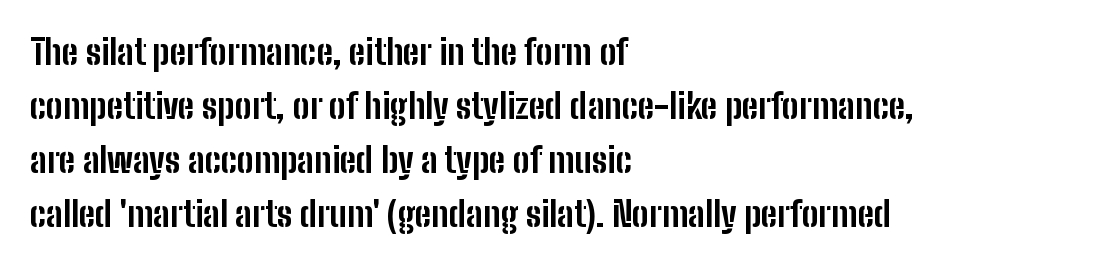
The image shows 35 px bold, condensed sans-serif type, upright; set left-aligned, normal line spacing (1.54x), normal letter spacing, not underlined; low stroke contrast and a medium x-height.
